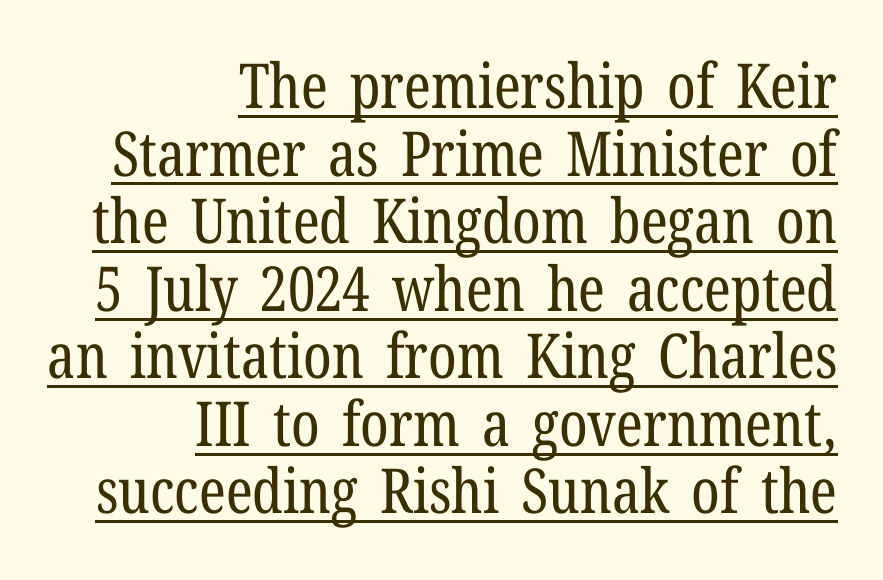
The image shows 62 px regular-weight, condensed serif type, upright; set right-aligned, tight line spacing (1.09x), normal letter spacing, underlined; low stroke contrast and a medium x-height.
